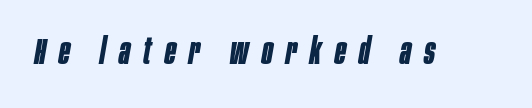
The image shows 36 px bold, condensed type, italic (leaning right); set unusually wide letter spacing (+0.37 em), not underlined; low stroke contrast and a large x-height.
